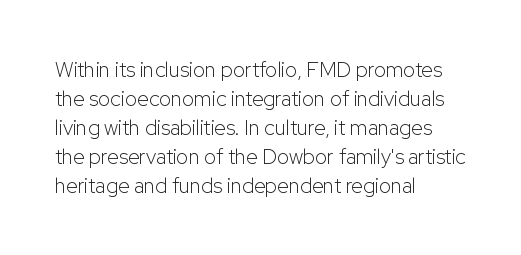
{"italic": "no", "bold": "no", "underline": "no", "align": "left", "line_spacing": "normal", "line_spacing_ratio": 1.38, "letter_spacing": "normal", "letter_spacing_em": 0.0, "glyph_px": 21}
